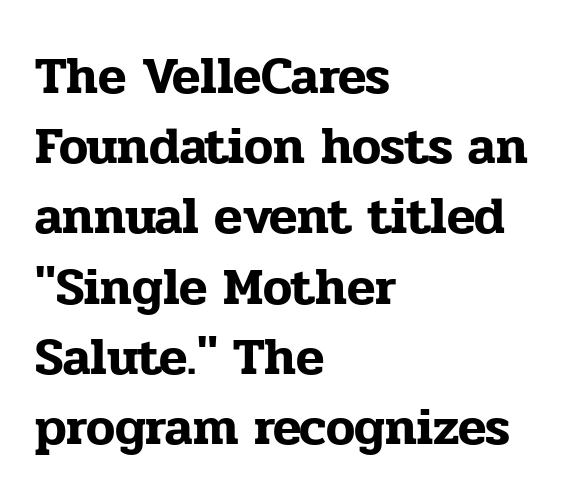
The image shows 52 px serif type, upright; set left-aligned, normal line spacing (1.35x), normal letter spacing, not underlined; low stroke contrast and a medium x-height.
